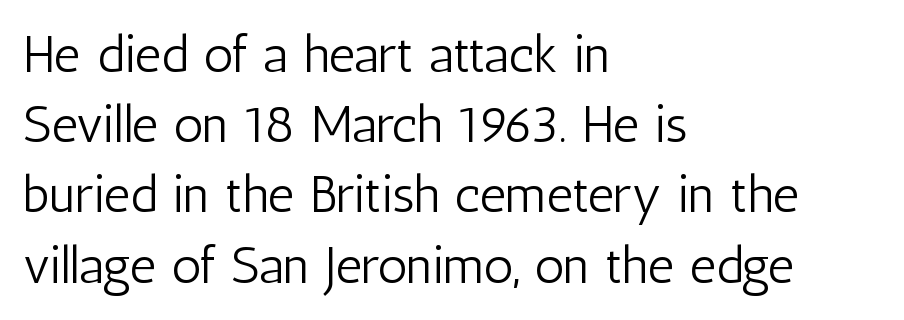
{"serif": "no", "italic": "no", "bold": "no", "weight": "light", "width": "condensed", "stroke_contrast": "low", "x_height": "medium", "monospaced": "no", "underline": "no", "align": "left", "line_spacing": "normal", "line_spacing_ratio": 1.35, "letter_spacing": "normal", "letter_spacing_em": 0.0, "glyph_px": 52}
